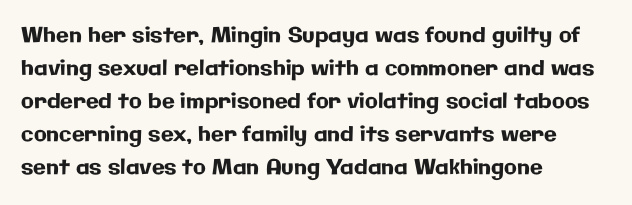
The image shows 21 px text type, upright; set left-aligned, normal line spacing (1.57x), normal letter spacing, not underlined.
